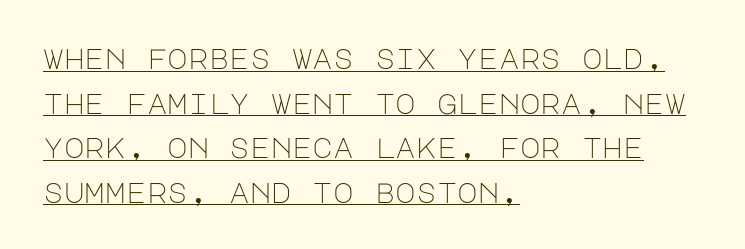
Q: Is the text bold? A: No.
Q: Is the text italic (slanted)? A: No, it is upright.
Q: Is the typeface a serif or a sans-serif typeface? A: Sans-serif.
Q: Is the text underlined? A: Yes.
Q: How is the paragraph aligned? A: Left-aligned.
Q: Is the spacing between letters normal or unusually wide? A: Normal.
Q: Is the spacing between lines tight, normal or loose? A: Normal.
Q: Width (condensed, normal, or wide)? A: Normal.
Q: Stroke contrast? A: Low.
Q: x-height? A: Large.
